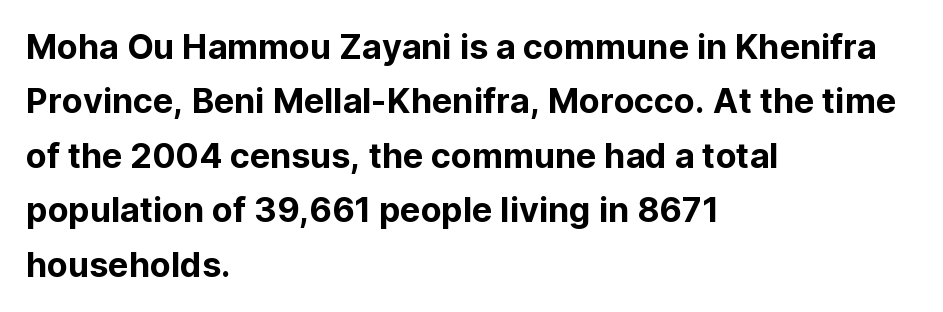
{"serif": "no", "italic": "no", "width": "normal", "stroke_contrast": "low", "x_height": "medium", "monospaced": "no", "underline": "no", "align": "left", "line_spacing": "normal", "line_spacing_ratio": 1.6, "letter_spacing": "normal", "letter_spacing_em": 0.0, "glyph_px": 34}
